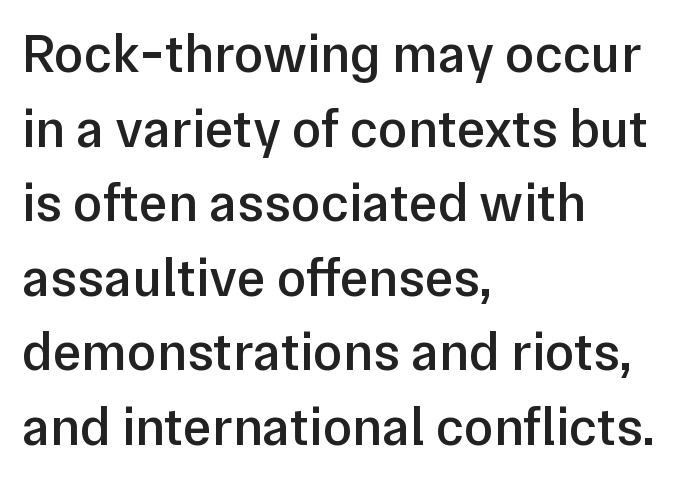
The image shows 54 px semibold sans-serif type, upright; set left-aligned, normal line spacing (1.38x), normal letter spacing, not underlined; low stroke contrast and a medium x-height.
